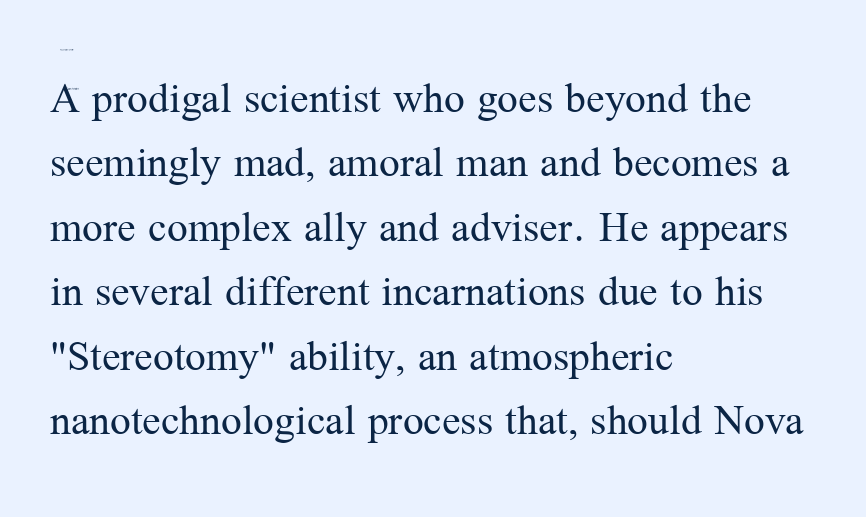
{"serif": "yes", "italic": "no", "bold": "no", "weight": "regular", "width": "normal", "stroke_contrast": "medium", "x_height": "medium", "monospaced": "no", "underline": "no", "align": "left", "line_spacing": "normal", "line_spacing_ratio": 1.4, "letter_spacing": "normal", "letter_spacing_em": 0.0, "glyph_px": 46}
